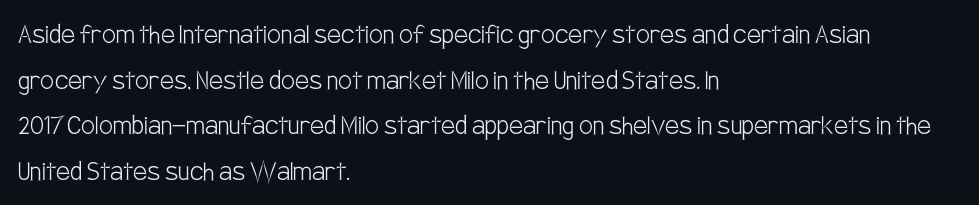
The image shows 31 px light, condensed sans-serif type, upright; set left-aligned, normal line spacing (1.47x), normal letter spacing, not underlined; low stroke contrast and a large x-height.
